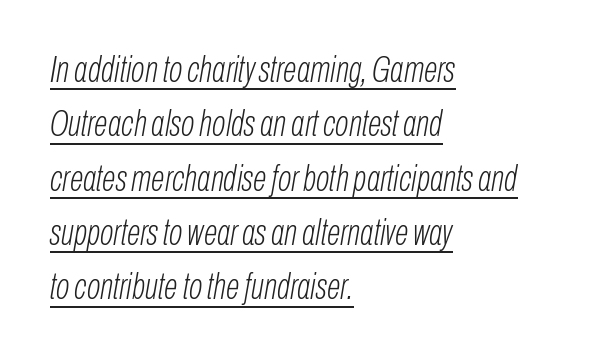
In terms of letterspacing, this is plain default setting. Do the characters align in a grid? No, the font is proportional. If you drew a ruler down the left edge, every line would touch it. Compared with ordinary roman type, these characters are visibly tilted. Weight: regular or lighter. The leading is moderate, giving the passage an even texture.
